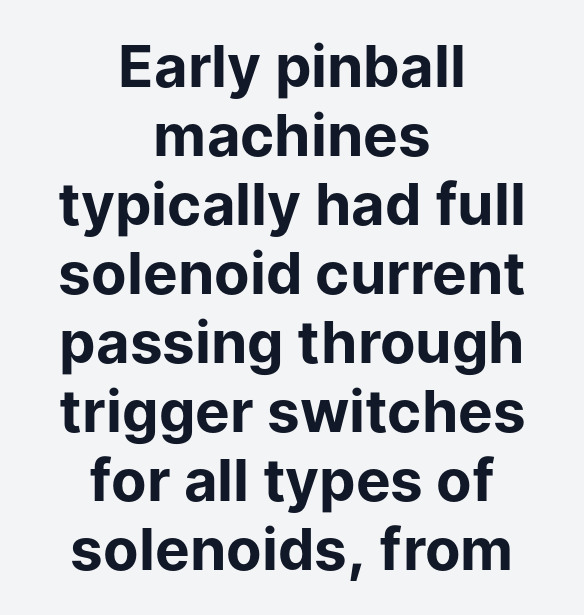
{"serif": "no", "italic": "no", "bold": "yes", "weight": "bold", "width": "normal", "stroke_contrast": "low", "x_height": "medium", "monospaced": "no", "underline": "no", "align": "center", "line_spacing_ratio": 1.19, "letter_spacing": "normal", "letter_spacing_em": 0.0, "glyph_px": 58}
